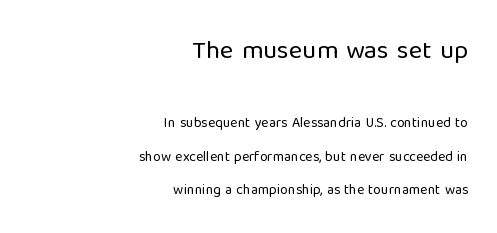
{"italic": "no", "bold": "no", "underline": "no", "align": "right", "line_spacing": "loose", "line_spacing_ratio": 2.37, "letter_spacing": "normal", "letter_spacing_em": 0.0, "larger_block": "first", "size_ratio": 1.86, "glyph_px": 26}
